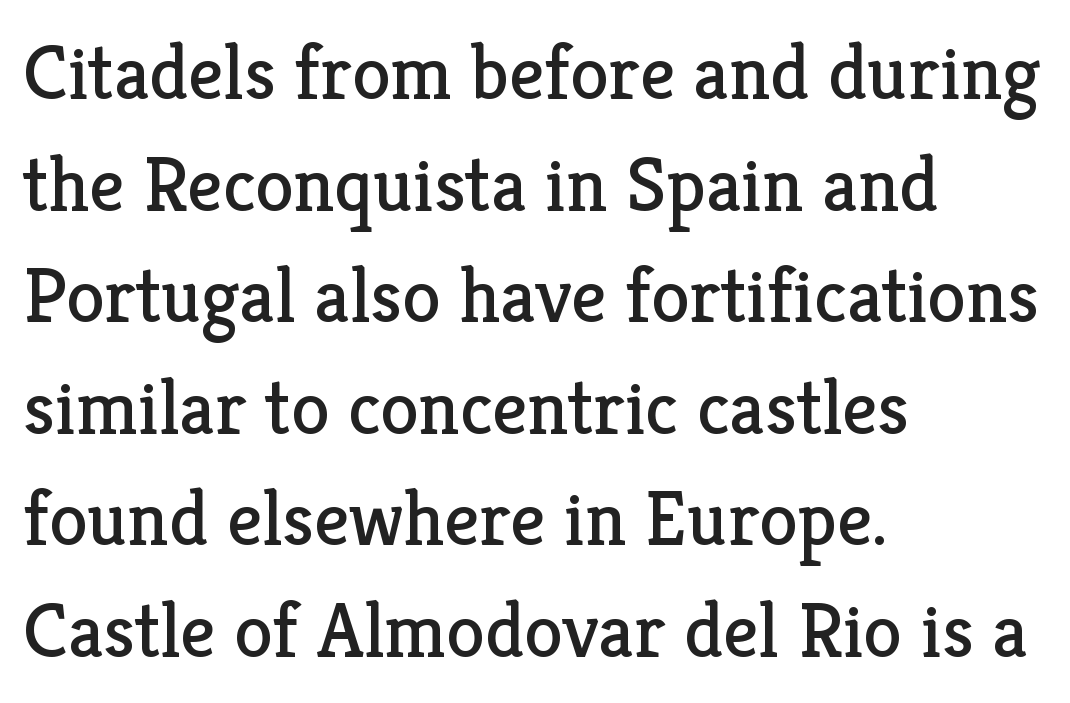
Q: Is the text bold? A: No.
Q: Is the text italic (slanted)? A: No, it is upright.
Q: Is the typeface a serif or a sans-serif typeface? A: Serif.
Q: Is the text underlined? A: No.
Q: How is the paragraph aligned? A: Left-aligned.
Q: Is the spacing between letters normal or unusually wide? A: Normal.
Q: Is the spacing between lines tight, normal or loose? A: Normal.
Q: Width (condensed, normal, or wide)? A: Normal.
Q: Stroke contrast? A: Low.
Q: x-height? A: Medium.
Q: Monospaced? A: No.
